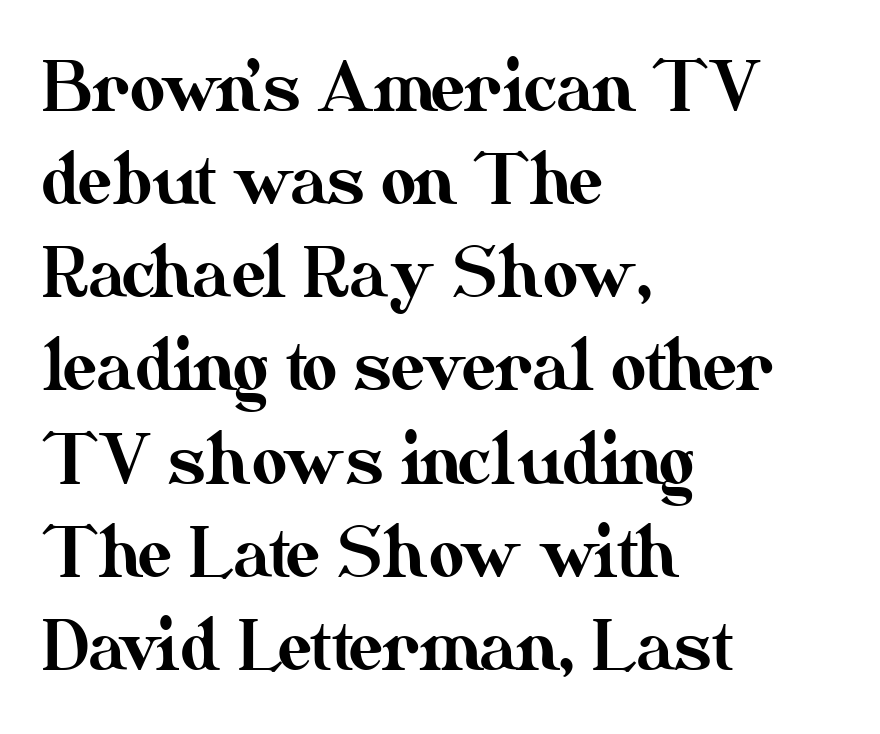
{"italic": "no", "width": "normal", "stroke_contrast": "medium", "x_height": "small", "monospaced": "no", "underline": "no", "align": "left", "line_spacing": "normal", "line_spacing_ratio": 1.37, "letter_spacing": "normal", "letter_spacing_em": 0.0, "glyph_px": 68}
